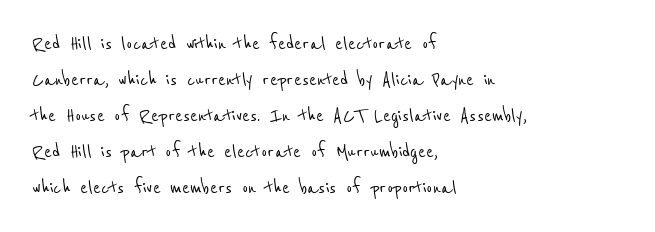
{"underline": "no", "align": "left", "line_spacing": "normal", "line_spacing_ratio": 1.56, "letter_spacing": "normal", "letter_spacing_em": 0.0, "glyph_px": 23}
